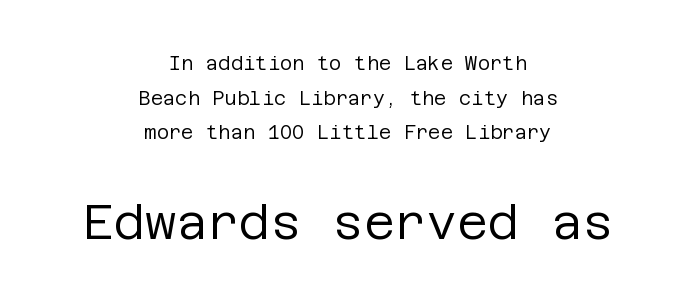
The image shows 48 px regular-weight sans-serif type, upright; set centered, line spacing 1.82x, normal letter spacing, not underlined; the second (bottom) block is 2.53x larger; low stroke contrast and a large x-height.
